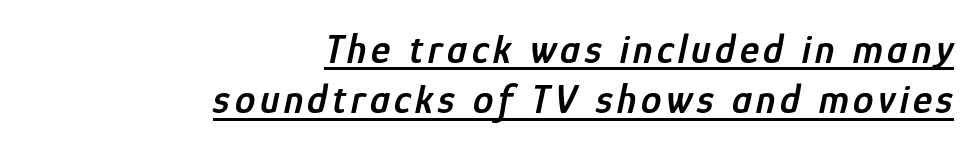
The image shows 41 px semibold, condensed type, italic (leaning right); set right-aligned, line spacing 1.23x, underlined; low stroke contrast and a medium x-height.
